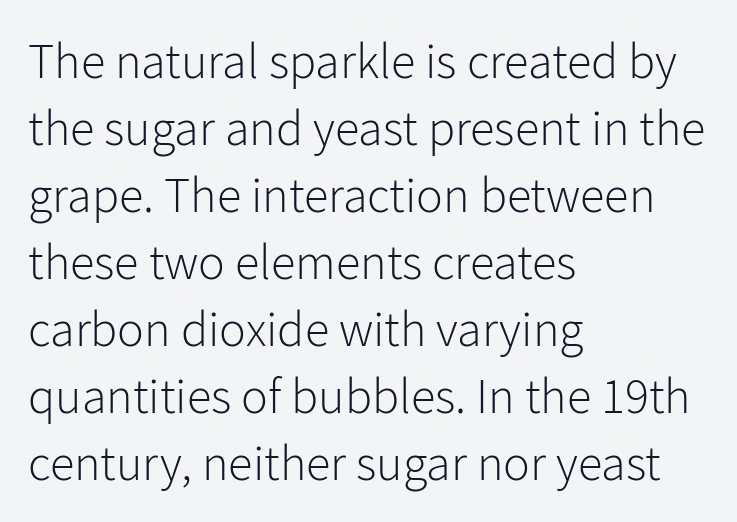
The image shows 50 px light sans-serif type, upright; set left-aligned, normal line spacing (1.34x), normal letter spacing, not underlined; low stroke contrast and a medium x-height.
